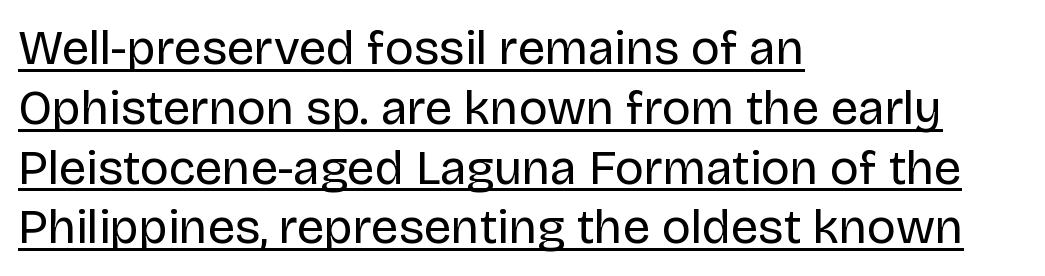
The image shows 49 px regular-weight sans-serif type, upright; set left-aligned, line spacing 1.22x, normal letter spacing, underlined; low stroke contrast and a large x-height.
